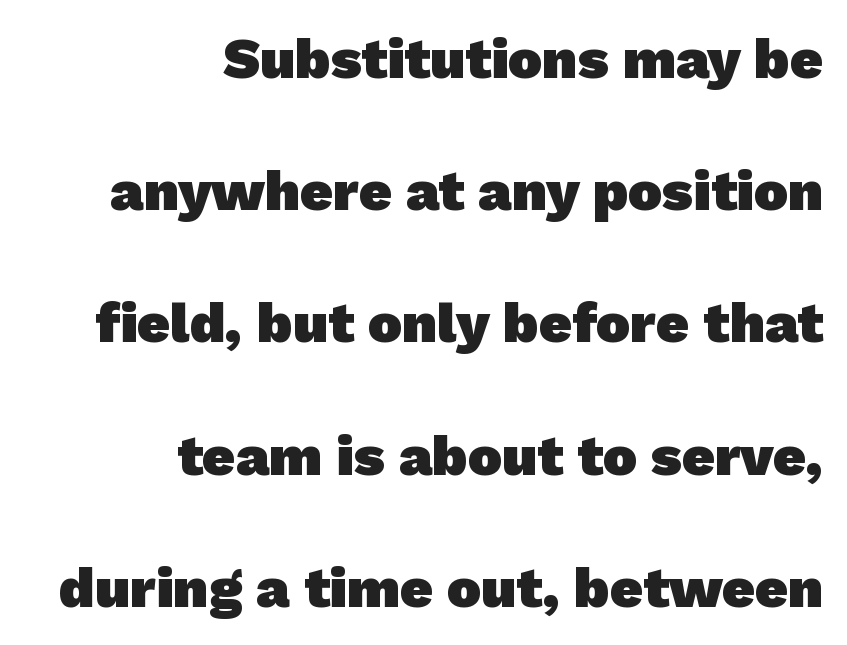
The image shows 57 px heavy sans-serif type; set right-aligned, loose line spacing (2.32x), normal letter spacing, not underlined; low stroke contrast and a medium x-height.
